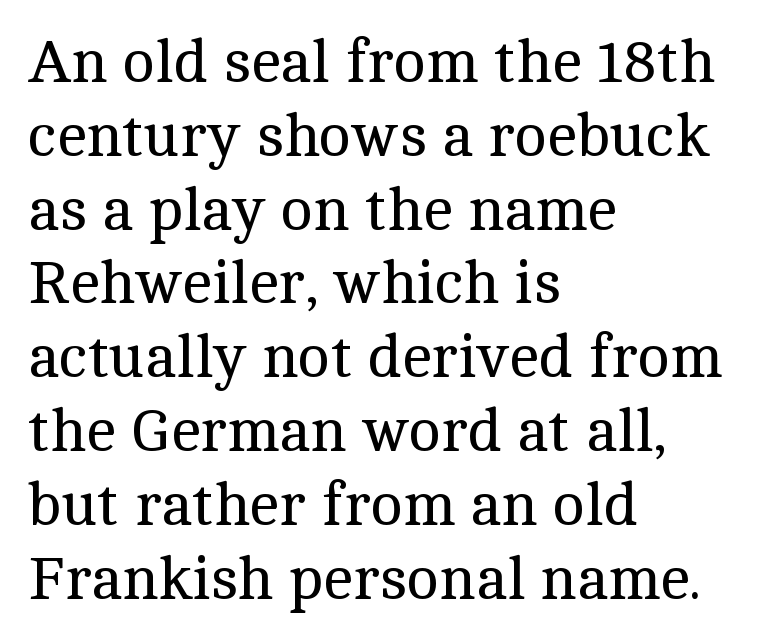
Character widths vary here, with narrow letters taking less room than wide ones. Type without underlining. When letters stand straight like this, we call the style roman or upright. Here the glyphs are tracked normally, forming tight word shapes.
